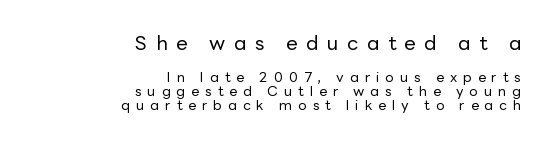
Q: Is the text bold? A: No.
Q: Is the text italic (slanted)? A: No, it is upright.
Q: Is the text underlined? A: No.
Q: How is the paragraph aligned? A: Right-aligned.
Q: Is the spacing between letters normal or unusually wide? A: Unusually wide.
Q: Is the spacing between lines tight, normal or loose? A: Tight.
Q: Which block of text is set in a larger size, the first (top) or the second (bottom)? A: The first (top) one.
